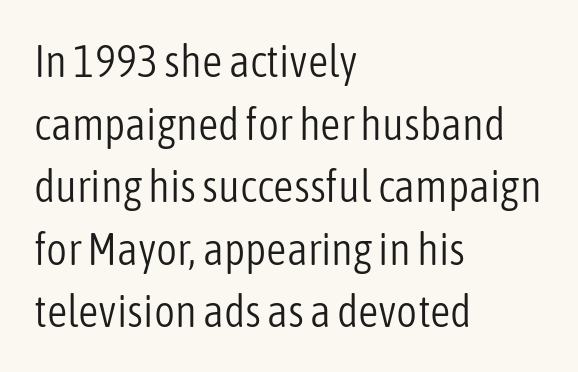
Does the type have serifs? No, each stem ends abruptly. The lettering stays uniformly vertical, giving the passage a roman look. The gaps between neighbouring characters are ordinary and unremarkable. Rows of type keep a routine distance in the vertical direction. Only glyphs here, with clear space below each row.
